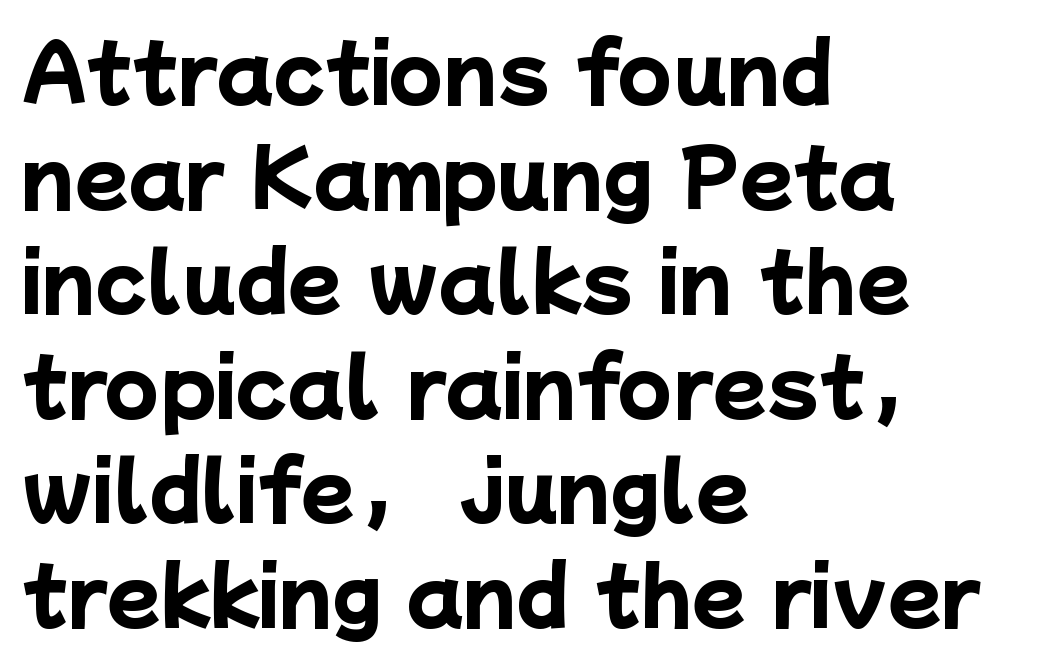
{"serif": "no", "bold": "yes", "weight": "heavy", "width": "normal", "stroke_contrast": "low", "x_height": "medium", "monospaced": "no", "underline": "no", "align": "left", "line_spacing": "normal", "line_spacing_ratio": 1.34, "letter_spacing": "normal", "letter_spacing_em": 0.0, "glyph_px": 78}
